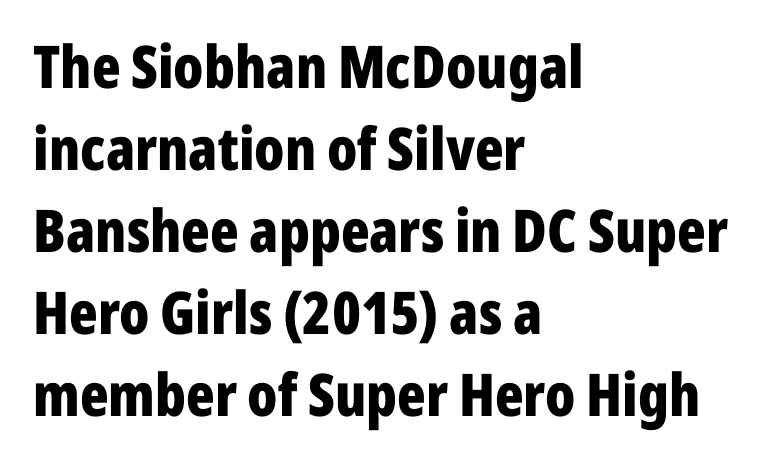
The image shows 59 px bold, condensed sans-serif type, upright; set left-aligned, normal line spacing (1.39x), normal letter spacing, not underlined; low stroke contrast and a medium x-height.
